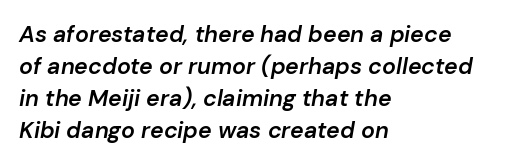
Q: Is the text bold? A: Semi-bold.
Q: Is the text italic (slanted)? A: Yes, it leans right by about 10 degrees.
Q: Is the text underlined? A: No.
Q: How is the paragraph aligned? A: Left-aligned.
Q: Is the spacing between letters normal or unusually wide? A: Normal.
Q: Is the spacing between lines tight, normal or loose? A: Normal.
